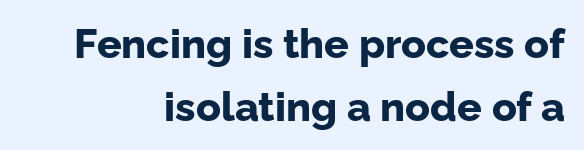
Q: Is the text bold? A: Yes.
Q: Is the text italic (slanted)? A: No, it is upright.
Q: Is the typeface a serif or a sans-serif typeface? A: Sans-serif.
Q: Is the text underlined? A: No.
Q: How is the paragraph aligned? A: Right-aligned.
Q: Is the spacing between letters normal or unusually wide? A: Normal.
Q: Is the spacing between lines tight, normal or loose? A: Normal.
Q: Width (condensed, normal, or wide)? A: Normal.
Q: Stroke contrast? A: Low.
Q: x-height? A: Medium.
Q: Monospaced? A: No.
